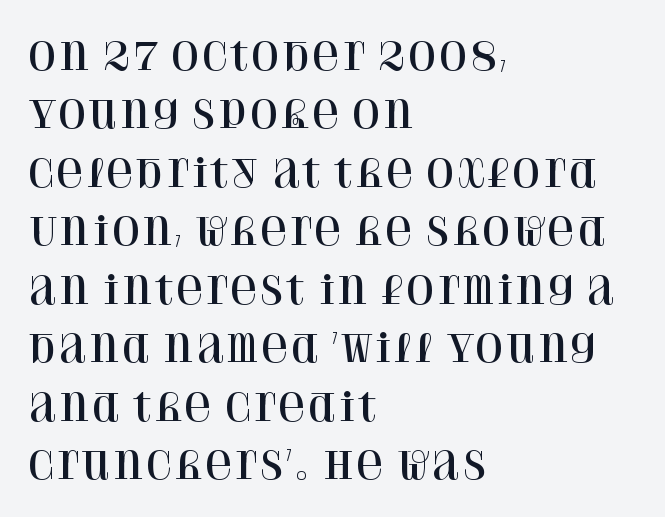
The image shows 37 px serif type, upright; set left-aligned, normal line spacing (1.58x), normal letter spacing, not underlined; high stroke contrast and a large x-height.
